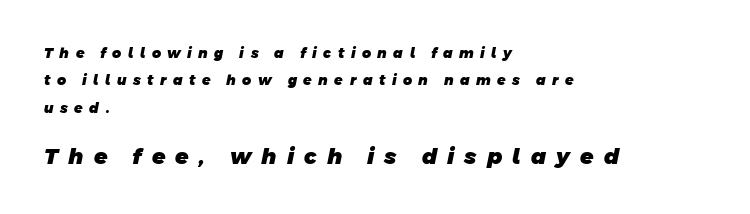
{"bold": "yes", "underline": "no", "align": "left", "line_spacing": "loose", "line_spacing_ratio": 1.95, "letter_spacing": "wide", "letter_spacing_em": 0.46, "larger_block": "second", "size_ratio": 1.57, "glyph_px": 22}
